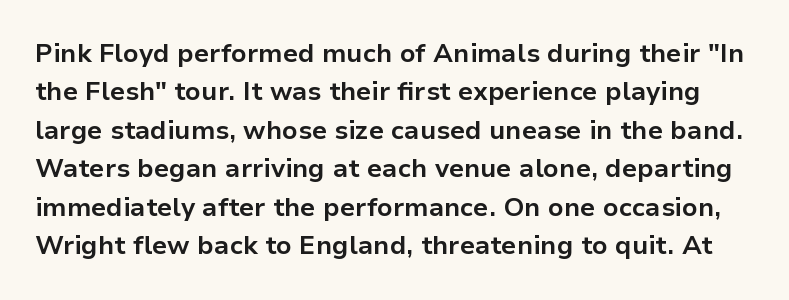
Q: Is the text bold? A: Yes.
Q: Is the text italic (slanted)? A: No, it is upright.
Q: Is the text underlined? A: No.
Q: Is the spacing between letters normal or unusually wide? A: Normal.
Q: Is the spacing between lines tight, normal or loose? A: Normal.
